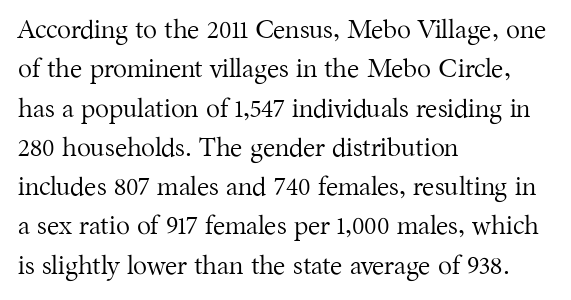
The image shows 26 px text type, upright; set left-aligned, normal line spacing (1.51x), normal letter spacing, not underlined.
